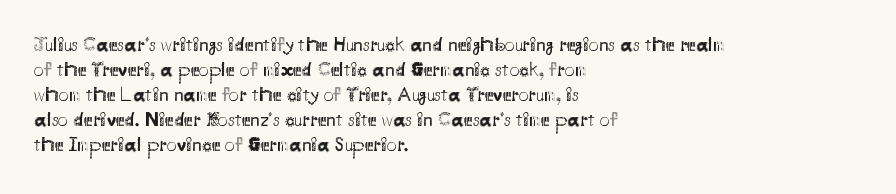
Q: Is the text bold? A: No.
Q: Is the text italic (slanted)? A: No, it is upright.
Q: Is the text underlined? A: No.
Q: How is the paragraph aligned? A: Left-aligned.
Q: Is the spacing between letters normal or unusually wide? A: Normal.
Q: Is the spacing between lines tight, normal or loose? A: Normal.
